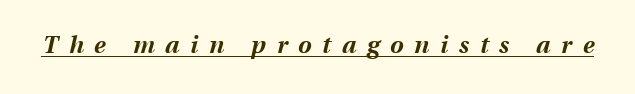
Q: Is the text bold? A: Yes.
Q: Is the text italic (slanted)? A: Yes, it leans right by about 13 degrees.
Q: Is the text underlined? A: Yes.
Q: Is the spacing between letters normal or unusually wide? A: Unusually wide.
